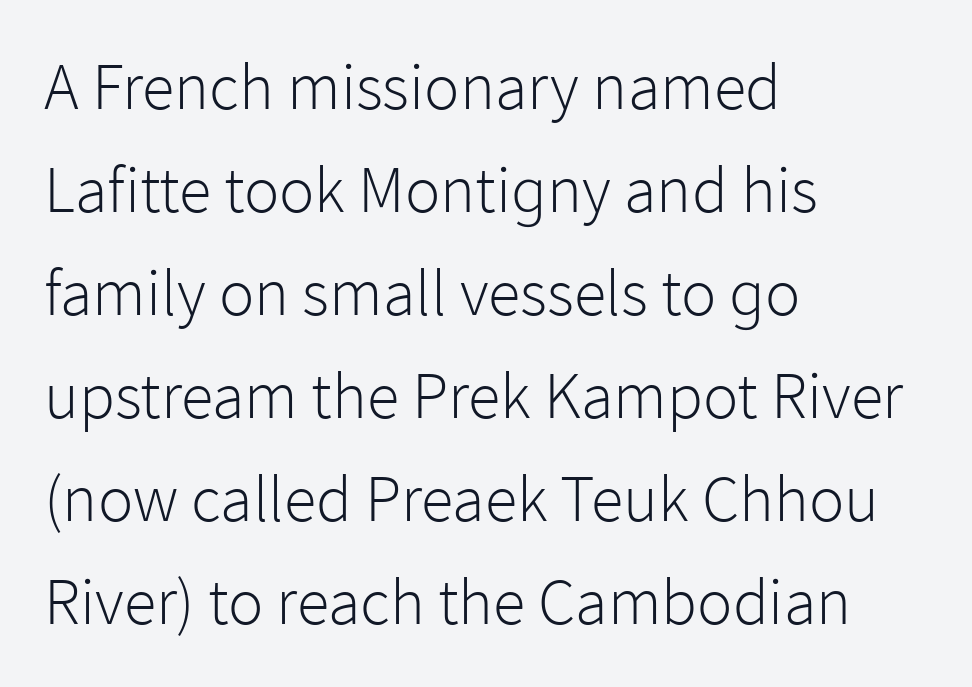
A roman cut, with each character standing at attention. Inter-character spacing is left at the font's built-in metrics. Type style note: lacks serifs. This block has exactly the height ordinary leading produces.
